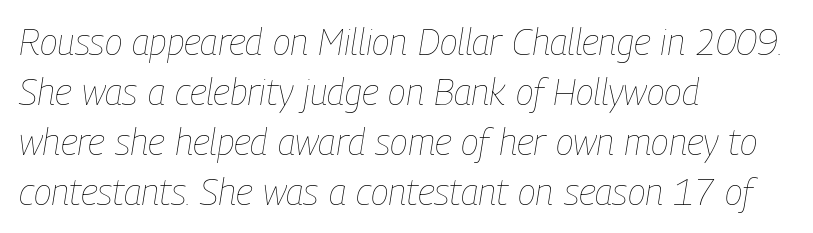
Q: Is the text bold? A: No.
Q: Is the text italic (slanted)? A: Yes, it leans right by about 9 degrees.
Q: Is the text underlined? A: No.
Q: How is the paragraph aligned? A: Left-aligned.
Q: Is the spacing between letters normal or unusually wide? A: Normal.
Q: Is the spacing between lines tight, normal or loose? A: Normal.
Q: Width (condensed, normal, or wide)? A: Condensed.
Q: Stroke contrast? A: Low.
Q: x-height? A: Medium.
Q: Monospaced? A: No.
